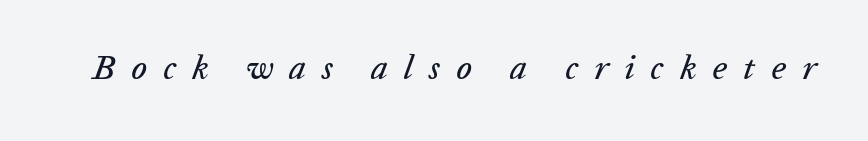
The image shows 34 px text type, italic (leaning right); set unusually wide letter spacing (+0.47 em), not underlined; low stroke contrast and a medium x-height.
